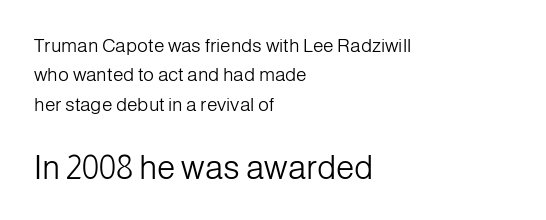
Caption: multi-line text, flush left, ragged right. The strokes carry an ordinary text weight at most. Is this a sans? Yes — the strokes have no serifs. The type is set solid horizontally, with unmodified tracking.
